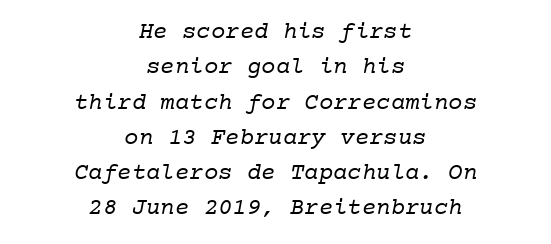
{"bold": "no", "underline": "no", "align": "center", "line_spacing": "normal", "line_spacing_ratio": 1.47, "letter_spacing": "normal", "letter_spacing_em": 0.0, "glyph_px": 24}
